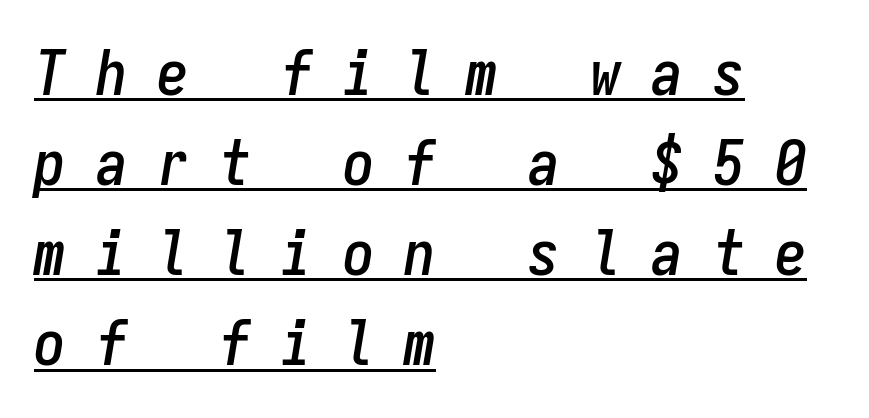
These lines are rendered in a fixed-pitch font. The passage shown leans; its letterforms are oblique. The rendered words wear a rule along their underside. Letter spacing: wide.
